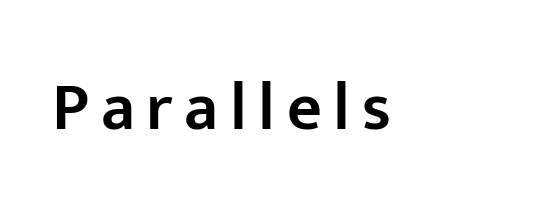
The face used here is proportionally spaced, like ordinary book or web type. Beneath every word, the page is bare. Ascenders rise straight up at ninety degrees. Stroke thickness is moderately raised; the sample reads as semibold.
